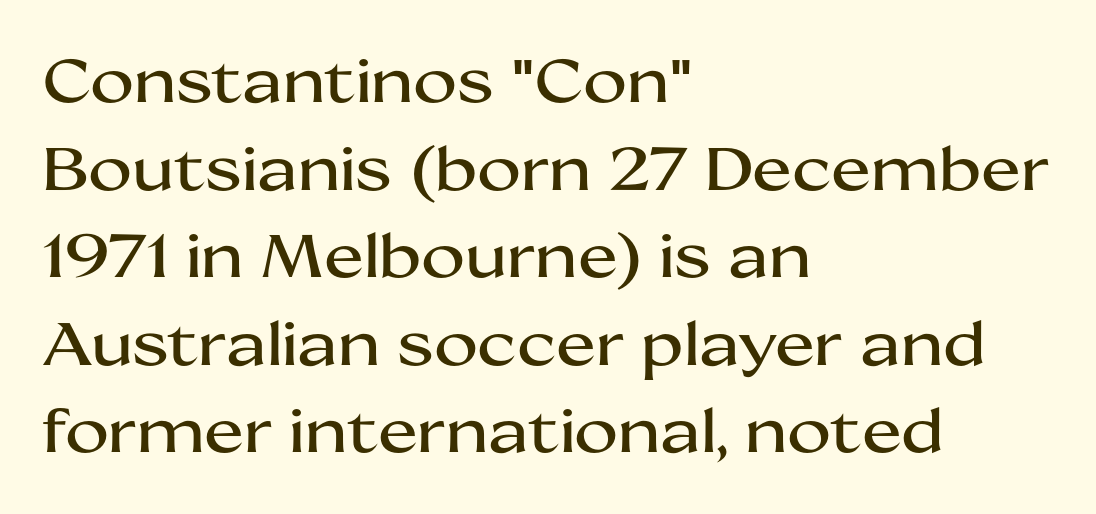
Tracking value appears to be zero — textbook default spacing. The font's upright variant was chosen for this text. Rows of type keep a routine distance in the vertical direction. This sample has the flowing, uneven cadence of proportional lettering.
